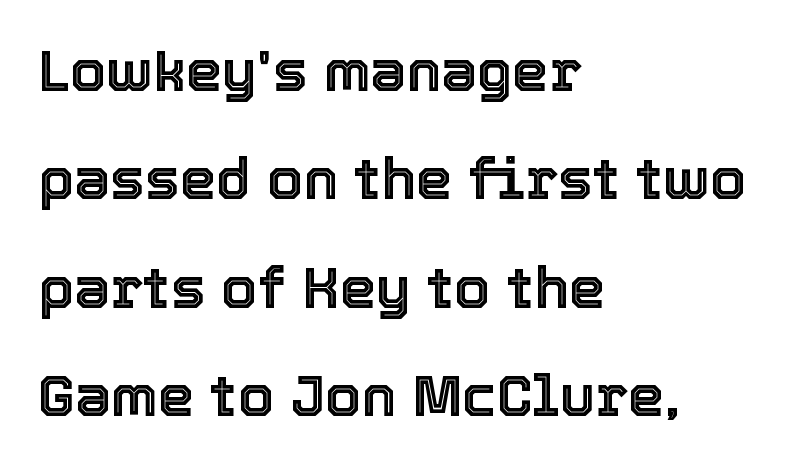
Q: Is the text italic (slanted)? A: No, it is upright.
Q: Is the text underlined? A: No.
Q: How is the paragraph aligned? A: Left-aligned.
Q: Is the spacing between letters normal or unusually wide? A: Normal.
Q: Width (condensed, normal, or wide)? A: Normal.
Q: x-height? A: Medium.
Q: Monospaced? A: No.
